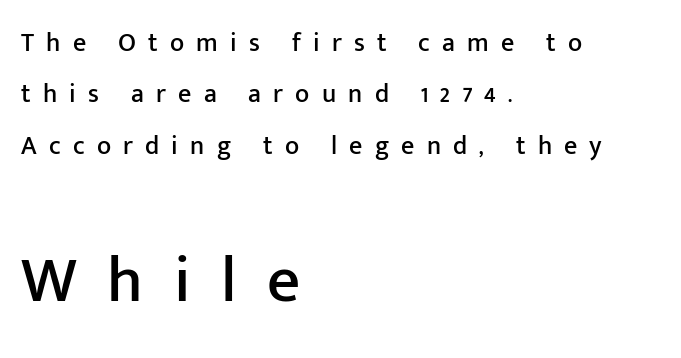
Substantial extra tracking has been applied to these lines. Descenders are the only things crossing below the line. Is there any slant? The stems are plumb. The designer dialed line spacing up above the default. Line starts are locked; line ends wander. Looks like regular typesetting: each glyph gets only the width it needs.
